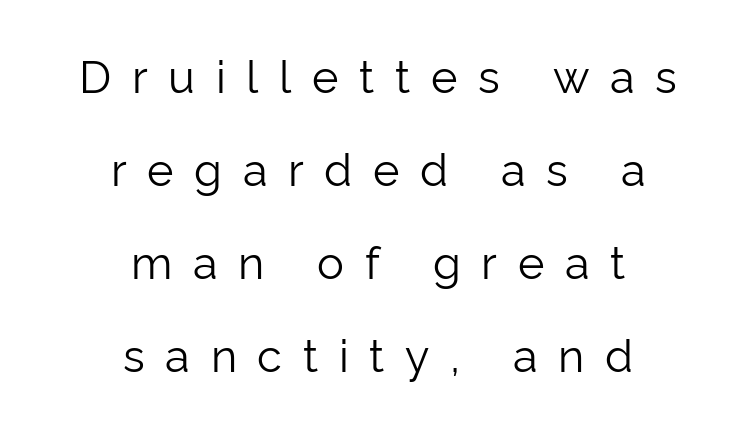
{"serif": "no", "italic": "no", "bold": "no", "weight": "light", "width": "normal", "stroke_contrast": "low", "x_height": "medium", "monospaced": "no", "underline": "no", "align": "center", "line_spacing": "loose", "line_spacing_ratio": 2.07, "letter_spacing": "wide", "letter_spacing_em": 0.46, "glyph_px": 45}
